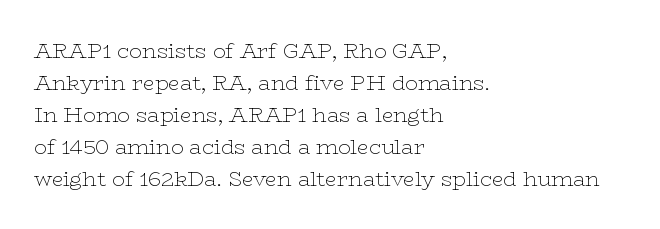
Q: Is the text bold? A: No.
Q: Is the text italic (slanted)? A: No, it is upright.
Q: Is the text underlined? A: No.
Q: How is the paragraph aligned? A: Left-aligned.
Q: Is the spacing between letters normal or unusually wide? A: Normal.
Q: Is the spacing between lines tight, normal or loose? A: Normal.
